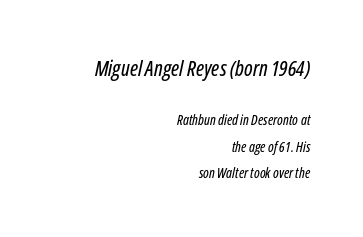
{"italic": "yes", "lean": "right", "slant_degrees": 12, "underline": "no", "align": "right", "line_spacing": "loose", "line_spacing_ratio": 1.91, "letter_spacing": "normal", "letter_spacing_em": 0.0, "larger_block": "first", "size_ratio": 1.5, "glyph_px": 21}
